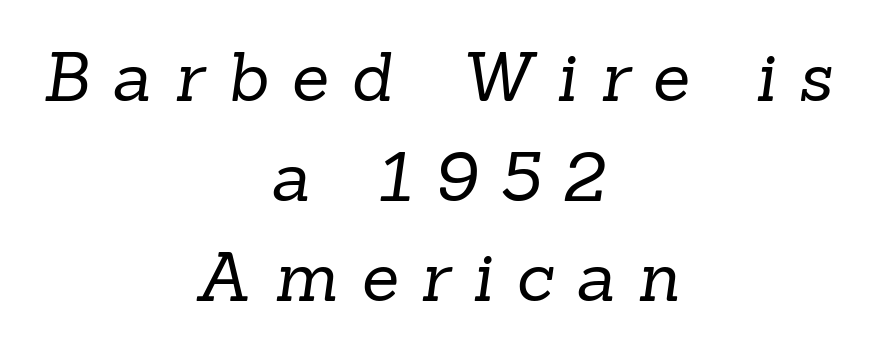
These lines are rendered in a variable-pitch font. Weight: regular or lighter. The specimen omits any rule beneath the text block's lines. Rows of type keep a routine distance in the vertical direction. A student would call this center alignment; a typographer would say set centered. The rendering inserts visible extra space after every character.
